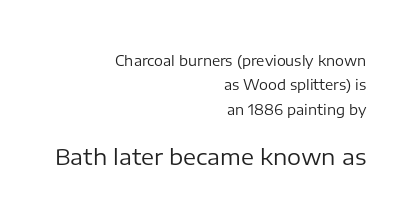
{"italic": "no", "bold": "no", "underline": "no", "align": "right", "line_spacing_ratio": 1.75, "letter_spacing": "normal", "letter_spacing_em": 0.0, "larger_block": "second", "size_ratio": 1.57, "glyph_px": 22}
